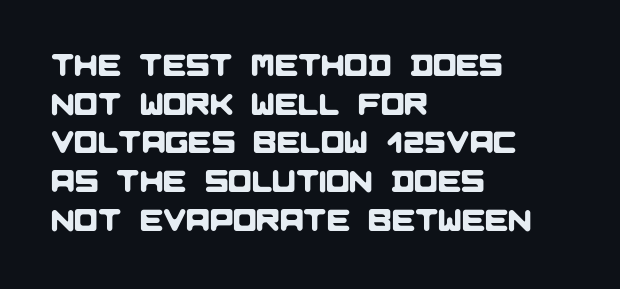
The space directly below the letters is spotless. Note the varied advance widths — an 'i' is clearly narrower than an 'm'. The tracking reads as untouched default to a designer's eye. The rows are spaced the way most documents space them. Examine the stroke ends and you'll find no serifs. Alignment: flush left.
